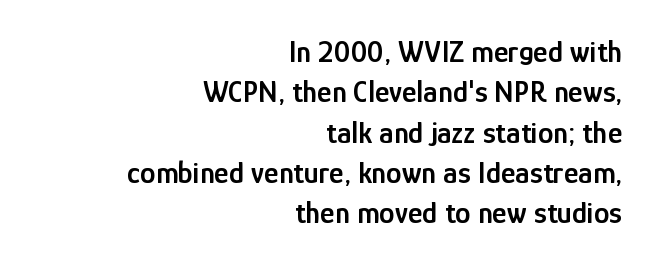
{"serif": "no", "italic": "no", "bold": "semi", "weight": "semibold", "width": "condensed", "stroke_contrast": "low", "x_height": "medium", "monospaced": "no", "underline": "no", "align": "right", "line_spacing": "normal", "line_spacing_ratio": 1.3, "letter_spacing": "normal", "letter_spacing_em": 0.0, "glyph_px": 31}
